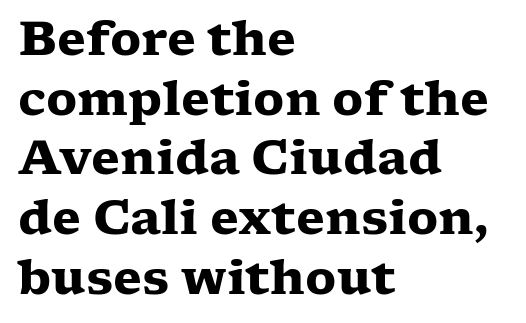
Caption: bold face, heavy strokes. Nobody drew a line under any word here. The lines are quadded left. This is roman type, the default non-slanted kind. The line texture is even and compact thanks to regular tracking. To sum up the face: it has serifs.
